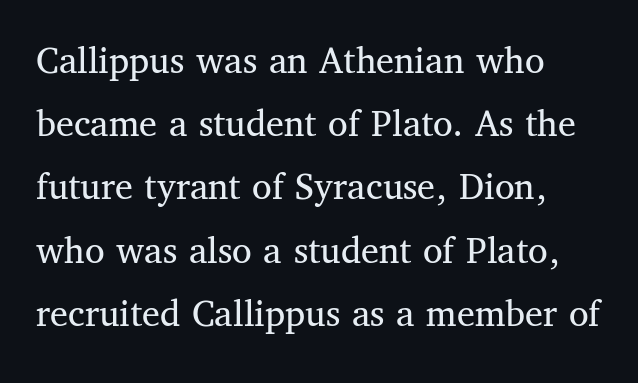
{"serif": "yes", "italic": "no", "bold": "no", "weight": "regular", "width": "normal", "stroke_contrast": "medium", "x_height": "medium", "monospaced": "no", "underline": "no", "align": "left", "line_spacing": "normal", "line_spacing_ratio": 1.58, "letter_spacing": "normal", "letter_spacing_em": 0.0, "glyph_px": 40}
